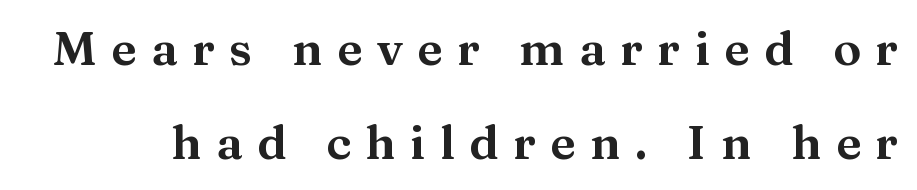
{"serif": "yes", "italic": "no", "width": "wide", "stroke_contrast": "medium", "x_height": "medium", "monospaced": "no", "underline": "no", "line_spacing": "loose", "line_spacing_ratio": 2.0, "letter_spacing": "wide", "letter_spacing_em": 0.31, "glyph_px": 47}
